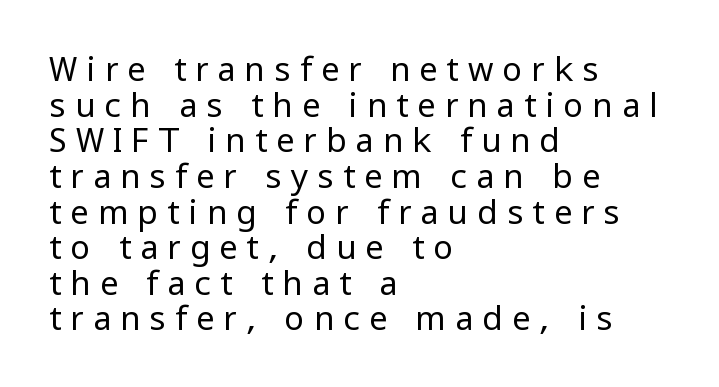
This sample has the flowing, uneven cadence of proportional lettering. Every stem runs plumb, perpendicular to the baseline. Only glyphs here, with clear space below each row. Font category for this specimen: sans-serif. Each word looks stretched out because of the extra space between its letters.
